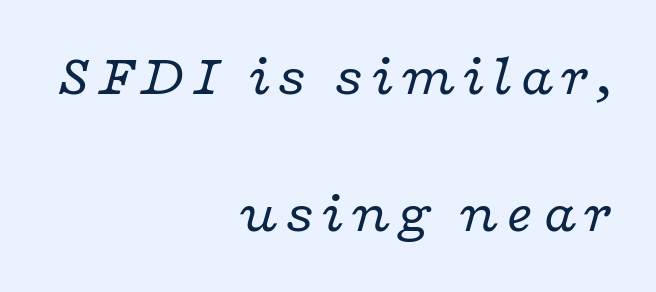
This is not heavy type; no bold has been used. The rag falls on the left side of this text block. Do the characters align in a grid? No, the font is proportional. Notice the wide empty band between every row — that's loose leading. Only glyphs here, with clear space below each row. The letters are slanted; this is an italic face.
